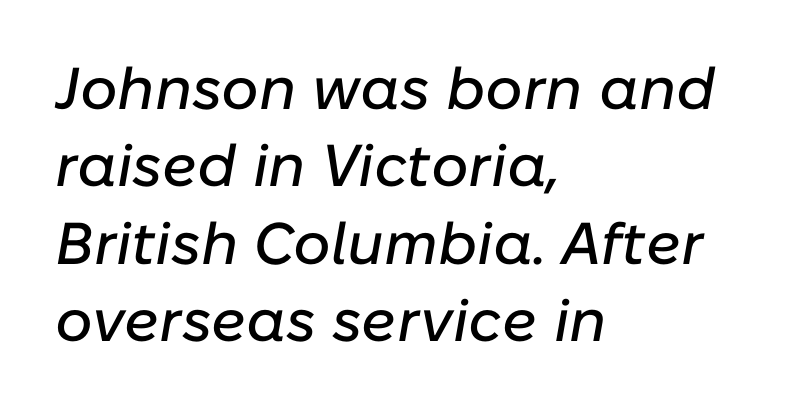
The image shows 59 px text type, italic (leaning right); set left-aligned, normal line spacing (1.31x), normal letter spacing, not underlined; low stroke contrast and a medium x-height.
